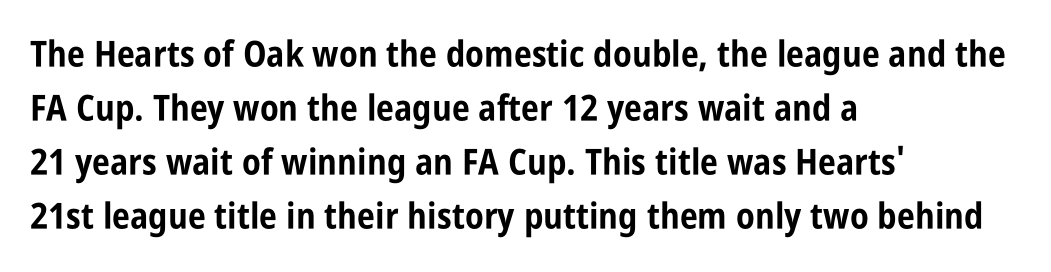
Q: Is the text bold? A: Yes.
Q: Is the text italic (slanted)? A: No, it is upright.
Q: Is the typeface a serif or a sans-serif typeface? A: Sans-serif.
Q: Is the text underlined? A: No.
Q: How is the paragraph aligned? A: Left-aligned.
Q: Is the spacing between letters normal or unusually wide? A: Normal.
Q: Is the spacing between lines tight, normal or loose? A: Normal.
Q: Width (condensed, normal, or wide)? A: Condensed.
Q: Stroke contrast? A: Low.
Q: x-height? A: Large.
Q: Monospaced? A: No.
